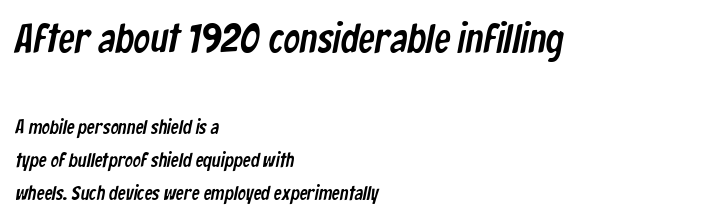
Q: Is the typeface a serif or a sans-serif typeface? A: Sans-serif.
Q: Is the text underlined? A: No.
Q: How is the paragraph aligned? A: Left-aligned.
Q: Is the spacing between letters normal or unusually wide? A: Normal.
Q: Is the spacing between lines tight, normal or loose? A: Normal.
Q: Which block of text is set in a larger size, the first (top) or the second (bottom)? A: The first (top) one.
Q: Width (condensed, normal, or wide)? A: Condensed.
Q: Stroke contrast? A: Low.
Q: x-height? A: Medium.
Q: Monospaced? A: No.
